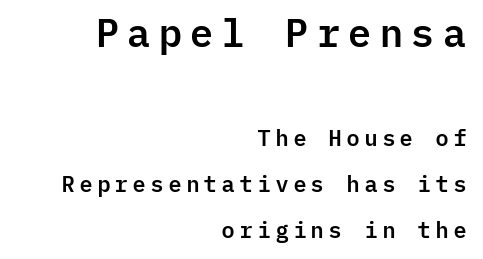
The image shows 39 px sans-serif type, upright, monospaced; set right-aligned, loose line spacing (2.08x), not underlined; the first (top) block is 1.77x larger; low stroke contrast and a medium x-height.
